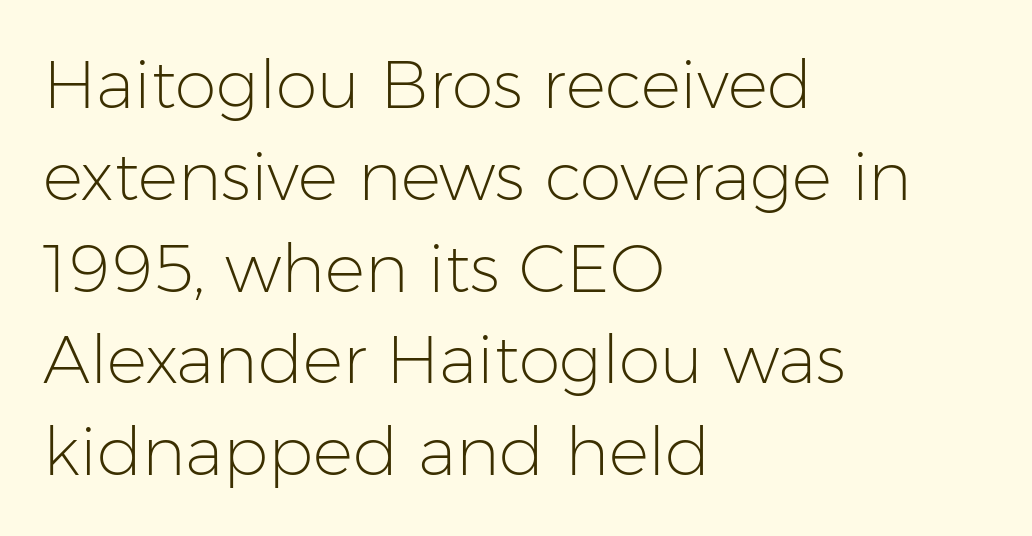
{"serif": "no", "italic": "no", "bold": "no", "weight": "light", "width": "normal", "stroke_contrast": "low", "x_height": "medium", "monospaced": "no", "underline": "no", "align": "left", "line_spacing": "normal", "line_spacing_ratio": 1.37, "letter_spacing": "normal", "letter_spacing_em": 0.0, "glyph_px": 67}
